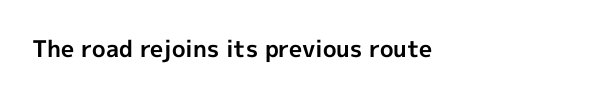
{"italic": "no", "bold": "yes", "underline": "no", "letter_spacing": "normal", "letter_spacing_em": 0.0, "glyph_px": 23}
